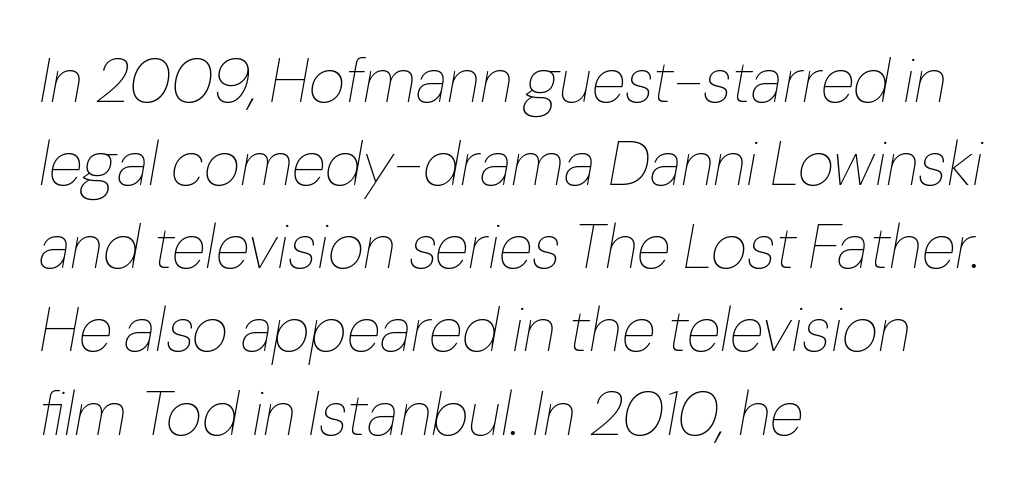
The image shows 63 px thin type, italic (leaning right); set left-aligned, normal line spacing (1.32x), normal letter spacing, not underlined; low stroke contrast and a medium x-height.
